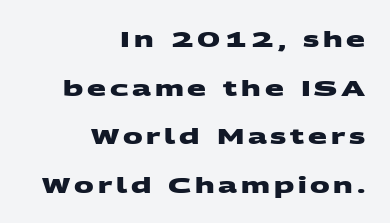
The image shows 22 px bold type; set right-aligned, loose line spacing (2.21x), not underlined.
